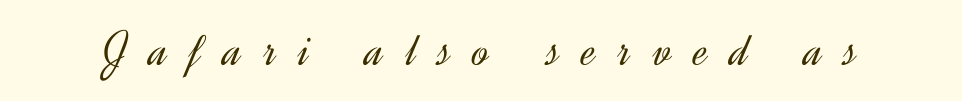
Compared with typical body copy, the letter spacing here is much looser. Is the type heavy? It reads as light-to-regular instead. Think of a printed novel: that variable character pitch is what you see here. The font family rendered here belongs to the sans-serif group. Descenders hang freely into open space.
